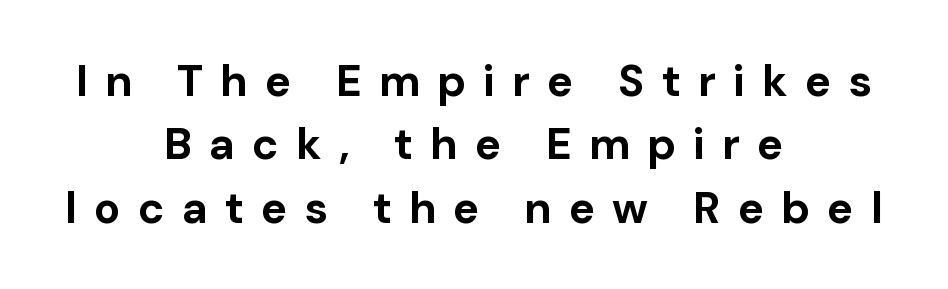
{"serif": "no", "italic": "no", "bold": "yes", "weight": "bold", "width": "normal", "stroke_contrast": "low", "x_height": "medium", "monospaced": "no", "underline": "no", "align": "center", "line_spacing": "normal", "line_spacing_ratio": 1.44, "letter_spacing": "wide", "letter_spacing_em": 0.39, "glyph_px": 44}
